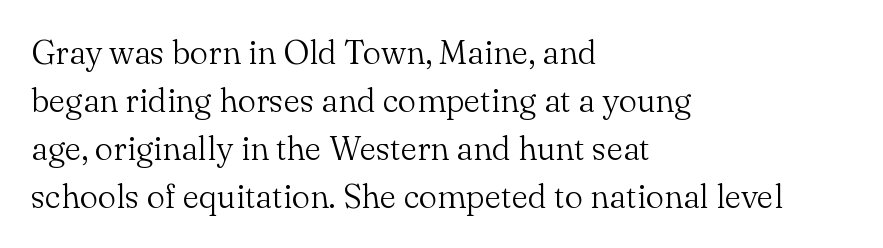
The image shows 33 px light serif type, upright; set left-aligned, normal line spacing (1.45x), normal letter spacing, not underlined; medium stroke contrast and a small x-height.
